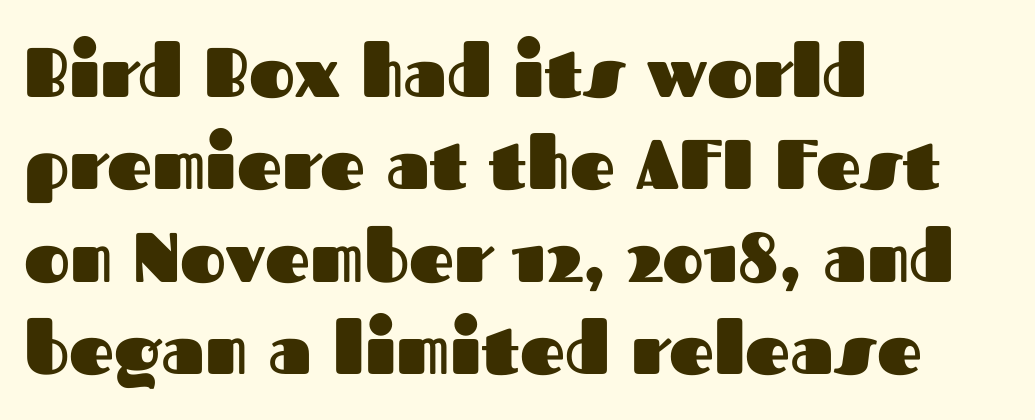
The image shows 70 px heavy sans-serif type, upright; set left-aligned, normal line spacing (1.32x), normal letter spacing, not underlined; medium stroke contrast and a medium x-height.
